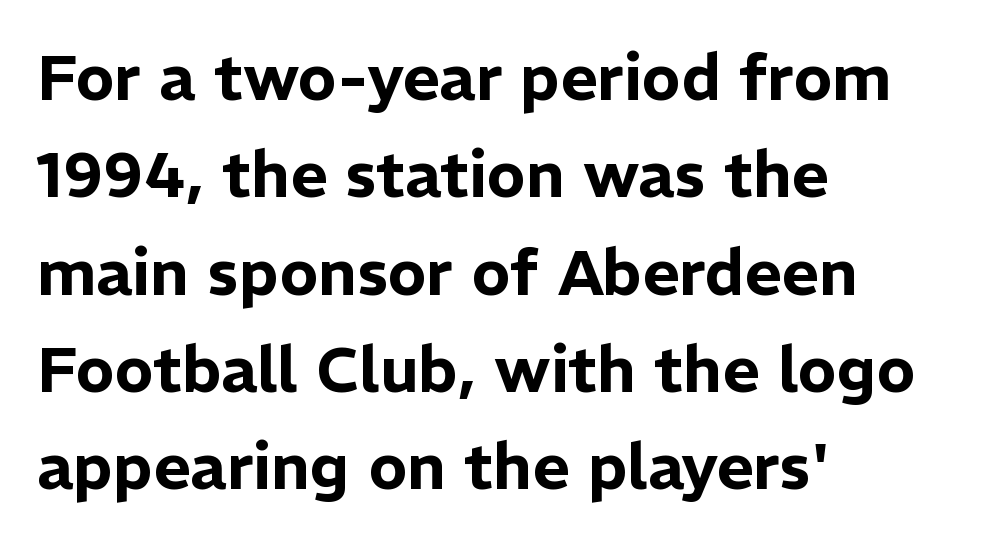
Glyph-to-glyph distance matches everyday printed text. Check where the strokes stop: nothing finishes them off — pure sans. The paragraph shown leans on its left margin. When letters stand straight like this, we call the style roman or upright. The area under the type is left untouched. The rows are spaced the way most documents space them.
